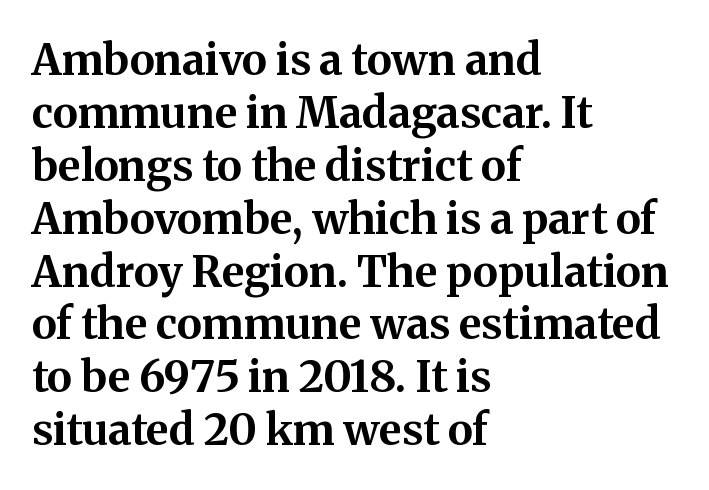
The image shows 43 px bold serif type, upright; set left-aligned, line spacing 1.23x, normal letter spacing, not underlined; medium stroke contrast and a medium x-height.
